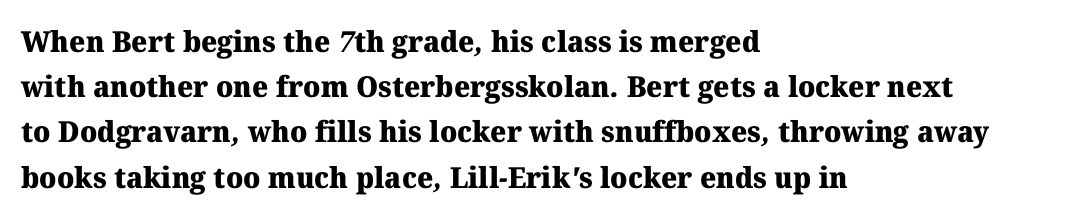
Inter-character spacing is left at the font's built-in metrics. The ragged edge is on the right, which tells us the setting is flush left. Proportional: the letters do not fall into vertical columns. Look at the bottom of the vertical strokes: they flare into serifs here. Typographic density is high because the face is bold. The block of text has a typical density, with ordinary space between rows.
